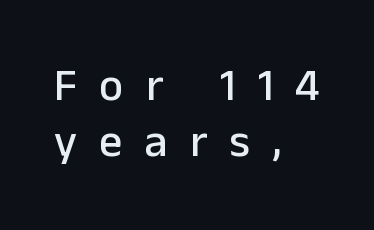
{"serif": "no", "italic": "no", "width": "normal", "stroke_contrast": "low", "x_height": "medium", "monospaced": "no", "underline": "no", "align": "left", "line_spacing_ratio": 1.21, "letter_spacing": "wide", "letter_spacing_em": 0.48, "glyph_px": 46}
